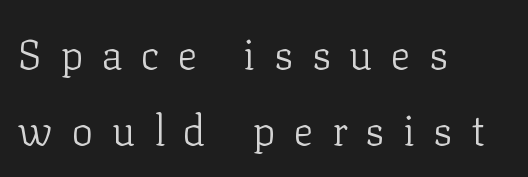
{"serif": "yes", "italic": "no", "bold": "no", "weight": "light", "width": "normal", "stroke_contrast": "low", "x_height": "medium", "monospaced": "no", "underline": "no", "align": "left", "line_spacing_ratio": 1.85, "letter_spacing": "wide", "letter_spacing_em": 0.45, "glyph_px": 41}
